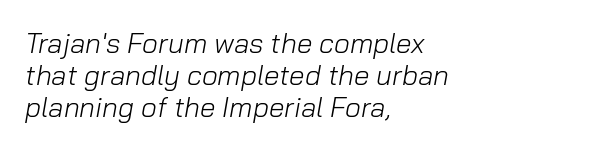
The image shows 28 px light type, italic (leaning right); set left-aligned, tight line spacing (1.14x), normal letter spacing, not underlined; low stroke contrast and a medium x-height.
